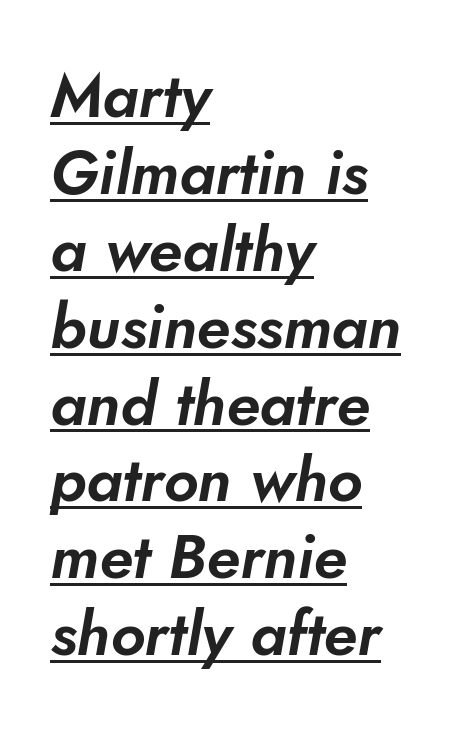
Tracking value appears to be zero — textbook default spacing. What decoration does the sample have? An underline. The lines are quadded left. The passage shown is typeset with a sans-serif family. These lines are rendered in a variable-pitch font.
